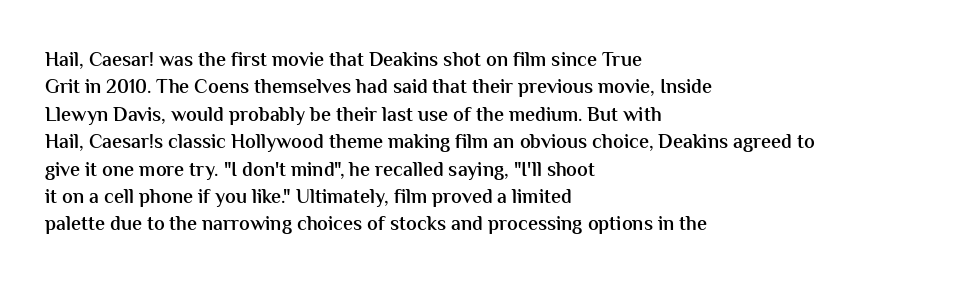
The image shows 20 px text type, upright; set left-aligned, normal line spacing (1.37x), normal letter spacing, not underlined.
